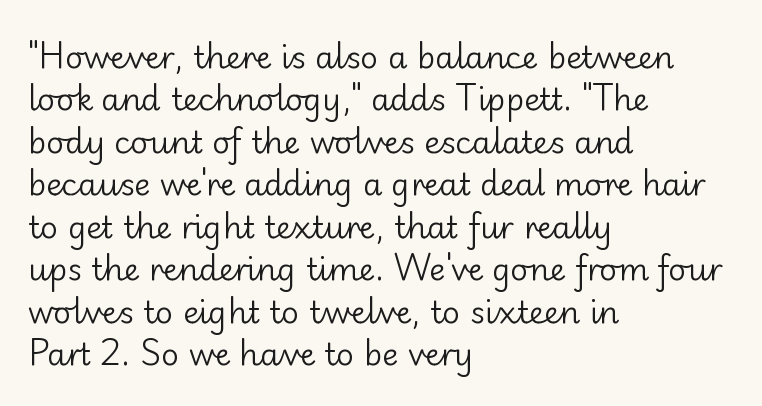
The glyphs in this specimen are sans serif. Is this a heavy cut? Hardly; it is regular or lighter. The paragraph shown leans on its left margin. Words appear dense and cohesive because spacing is normal. Nope, not italic — everything's standing straight. Check the space under the baseline: it is left empty.
